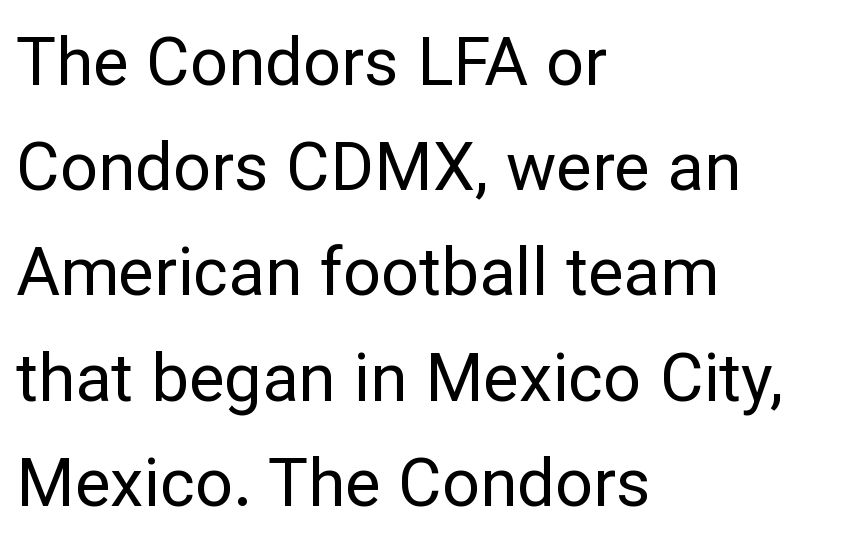
The cut favours lightness, reaching ordinary text weight at its darkest. This sample keeps an unexceptional amount of space between lines. The setting favours the left margin, as ordinary paragraphs usually do. Character widths vary here, with narrow letters taking less room than wide ones.
